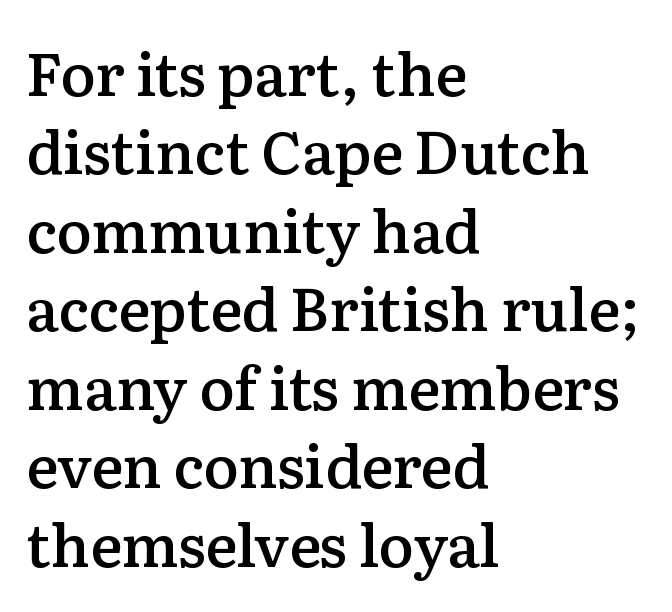
The image shows 59 px semibold serif type, upright; set left-aligned, normal line spacing (1.33x), normal letter spacing, not underlined; low stroke contrast and a medium x-height.
